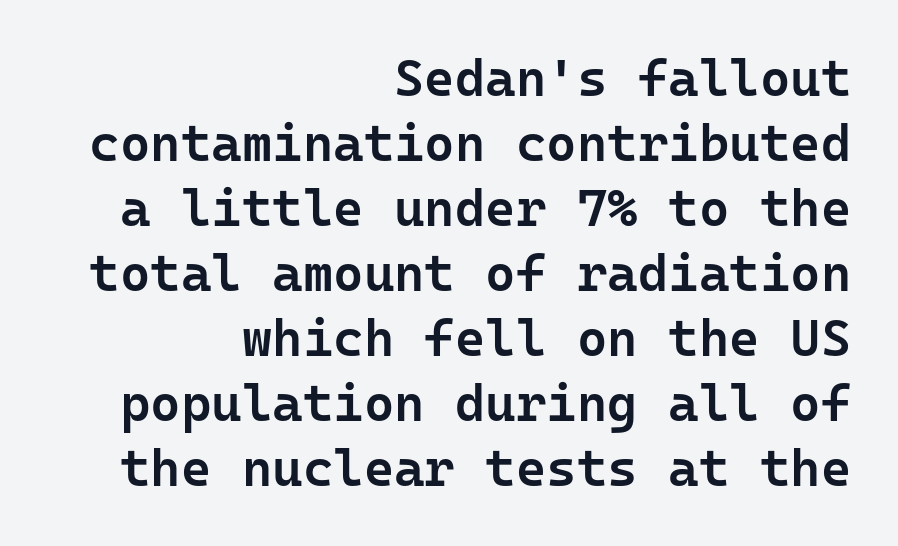
The image shows 52 px semibold sans-serif type, upright, monospaced; set right-aligned, normal line spacing (1.25x), normal letter spacing, not underlined; low stroke contrast and a medium x-height.
